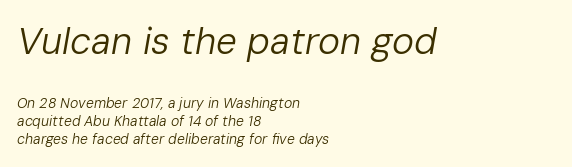
The emphasis by scale lands on block number one, above. The paragraph shown leans on its left margin. Is the type slanted? Yes — the strokes lean at a clear angle. A light-to-regular cut is what we see here.
